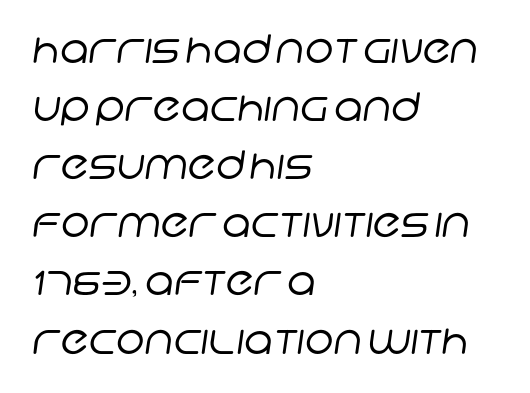
Type without underlining. Font category for this specimen: sans-serif. Tracking here is standard; glyphs follow each other at the usual distance. The space between consecutive lines is moderate.
